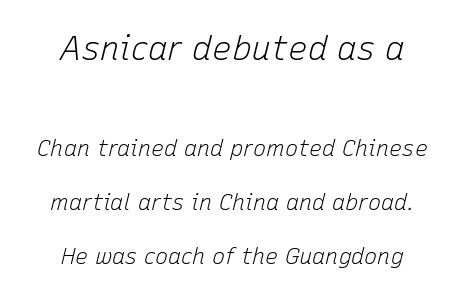
Q: Is the text bold? A: No.
Q: Is the text italic (slanted)? A: Yes, it leans right by about 15 degrees.
Q: Is the text underlined? A: No.
Q: How is the paragraph aligned? A: Centered.
Q: Is the spacing between letters normal or unusually wide? A: Normal.
Q: Is the spacing between lines tight, normal or loose? A: Loose.
Q: Which block of text is set in a larger size, the first (top) or the second (bottom)? A: The first (top) one.
Q: Width (condensed, normal, or wide)? A: Normal.
Q: Stroke contrast? A: Low.
Q: x-height? A: Medium.
Q: Monospaced? A: No.
